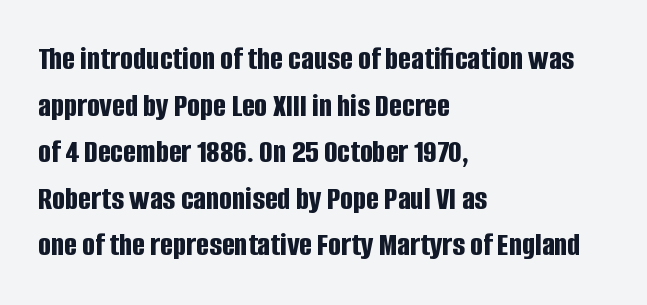
{"serif": "no", "italic": "no", "bold": "yes", "weight": "bold", "width": "condensed", "stroke_contrast": "low", "x_height": "large", "monospaced": "no", "underline": "no", "align": "left", "line_spacing": "normal", "line_spacing_ratio": 1.37, "letter_spacing": "normal", "letter_spacing_em": 0.0, "glyph_px": 34}
